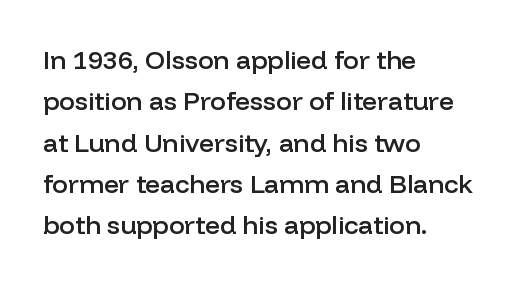
The lines are quadded left. Descenders hang freely into open space. Semibold letterforms, between regular and bold. Observe the ordinary spacing: letters are neighbours, not strangers.
